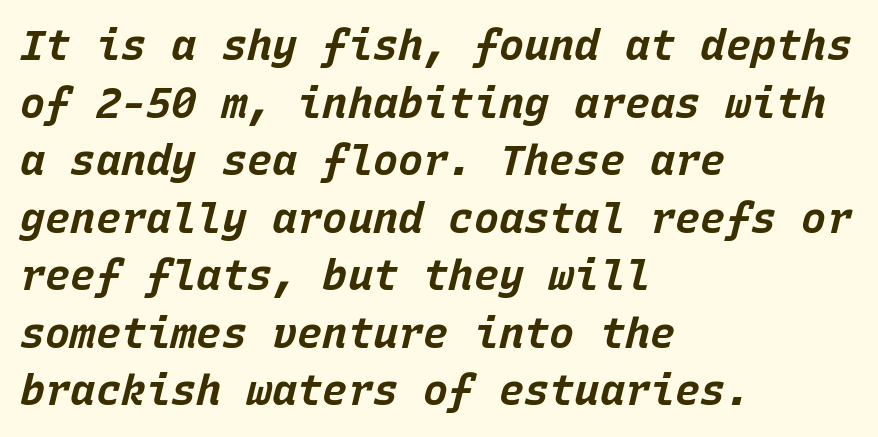
Q: Is the text bold? A: Yes.
Q: Is the text italic (slanted)? A: Yes, it leans right by about 15 degrees.
Q: Is the text underlined? A: No.
Q: How is the paragraph aligned? A: Left-aligned.
Q: Is the spacing between letters normal or unusually wide? A: Normal.
Q: Is the spacing between lines tight, normal or loose? A: Normal.
Q: Width (condensed, normal, or wide)? A: Normal.
Q: Stroke contrast? A: Low.
Q: x-height? A: Large.
Q: Monospaced? A: Yes.
